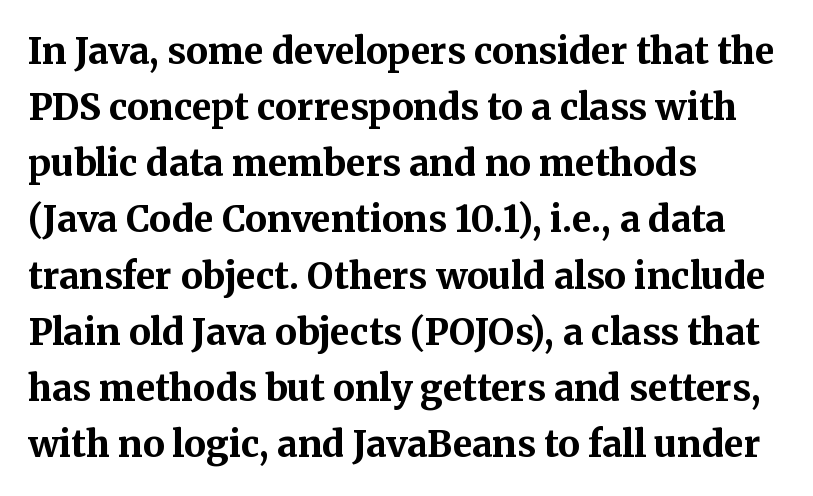
Q: Is the text bold? A: Yes.
Q: Is the text italic (slanted)? A: No, it is upright.
Q: Is the typeface a serif or a sans-serif typeface? A: Serif.
Q: Is the text underlined? A: No.
Q: How is the paragraph aligned? A: Left-aligned.
Q: Is the spacing between letters normal or unusually wide? A: Normal.
Q: Is the spacing between lines tight, normal or loose? A: Normal.
Q: Width (condensed, normal, or wide)? A: Normal.
Q: Stroke contrast? A: Medium.
Q: x-height? A: Medium.
Q: Monospaced? A: No.
